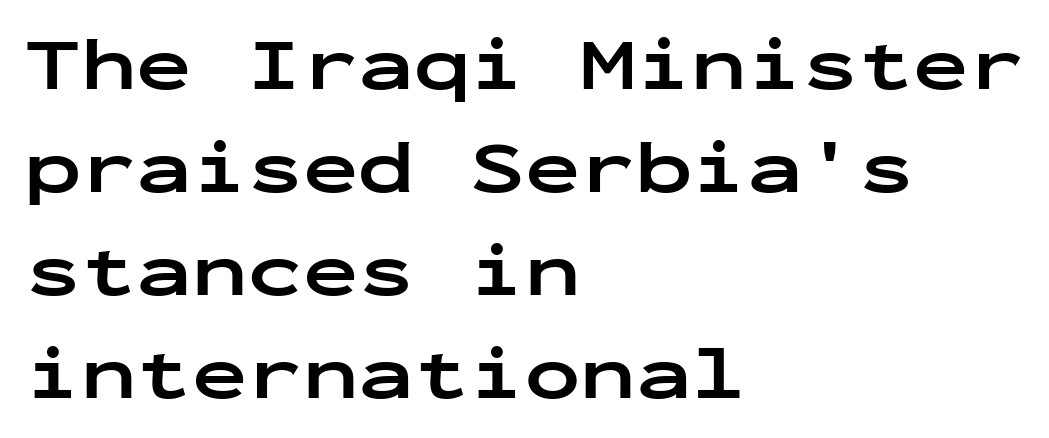
Glyph-to-glyph distance matches everyday printed text. Rendered with straight, roman letterforms. Heavy-handed strokes throughout: this text is bold. The ragged edge is on the right, which tells us the setting is flush left.
